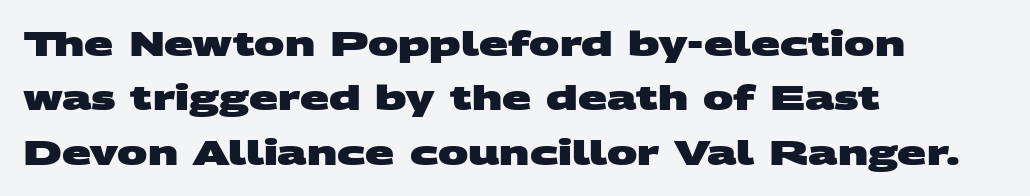
{"serif": "no", "bold": "yes", "weight": "heavy", "width": "wide", "stroke_contrast": "medium", "x_height": "large", "monospaced": "no", "underline": "no", "align": "left", "line_spacing": "normal", "line_spacing_ratio": 1.6, "letter_spacing": "normal", "letter_spacing_em": 0.0, "glyph_px": 34}
